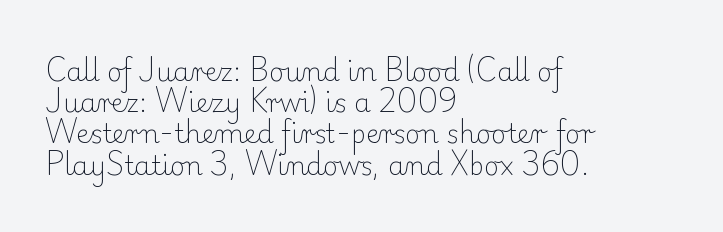
The image shows 26 px text type, upright; set left-aligned, line spacing 1.2x, normal letter spacing, not underlined.
